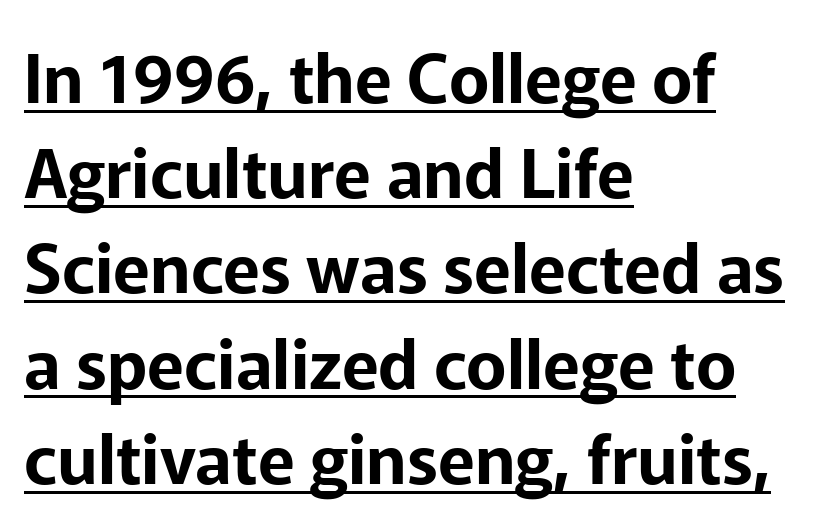
Q: Is the text italic (slanted)? A: No, it is upright.
Q: Is the typeface a serif or a sans-serif typeface? A: Sans-serif.
Q: Is the text underlined? A: Yes.
Q: How is the paragraph aligned? A: Left-aligned.
Q: Is the spacing between letters normal or unusually wide? A: Normal.
Q: Is the spacing between lines tight, normal or loose? A: Normal.
Q: Width (condensed, normal, or wide)? A: Normal.
Q: Stroke contrast? A: Low.
Q: x-height? A: Medium.
Q: Monospaced? A: No.
